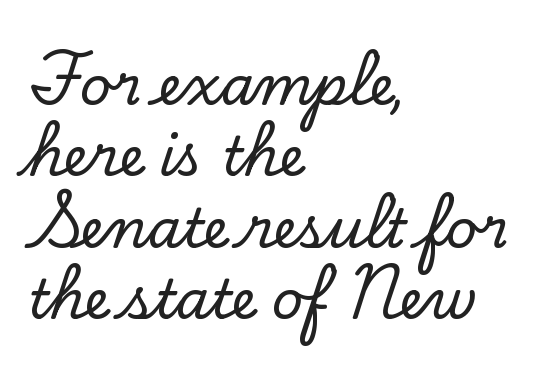
The image shows 54 px serif type; set left-aligned, normal line spacing (1.32x), normal letter spacing, not underlined; low stroke contrast and a small x-height.
